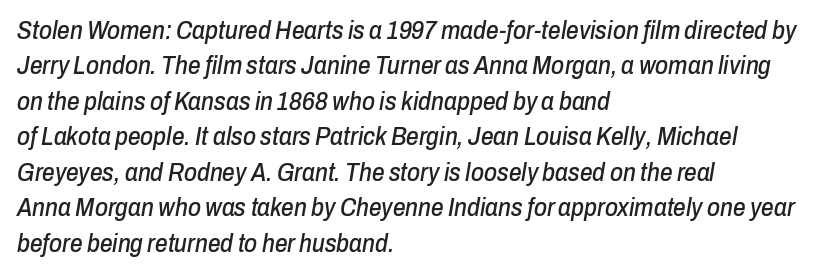
The image shows 25 px text type, italic (leaning right); set left-aligned, normal line spacing (1.42x), normal letter spacing, not underlined.
